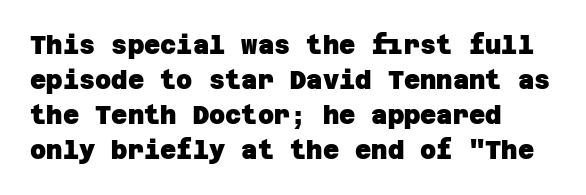
The image shows 25 px bold type; set left-aligned, normal line spacing (1.4x), normal letter spacing, not underlined.
